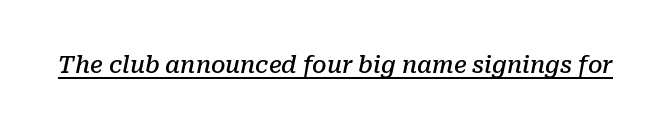
The image shows 23 px text type, italic (leaning right); set normal letter spacing, underlined.
